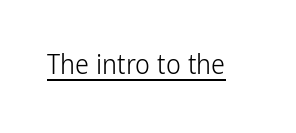
Q: Is the text bold? A: No.
Q: Is the text italic (slanted)? A: No, it is upright.
Q: Is the typeface a serif or a sans-serif typeface? A: Sans-serif.
Q: Is the text underlined? A: Yes.
Q: Is the spacing between letters normal or unusually wide? A: Normal.
Q: Width (condensed, normal, or wide)? A: Condensed.
Q: Stroke contrast? A: Low.
Q: x-height? A: Medium.
Q: Monospaced? A: No.
